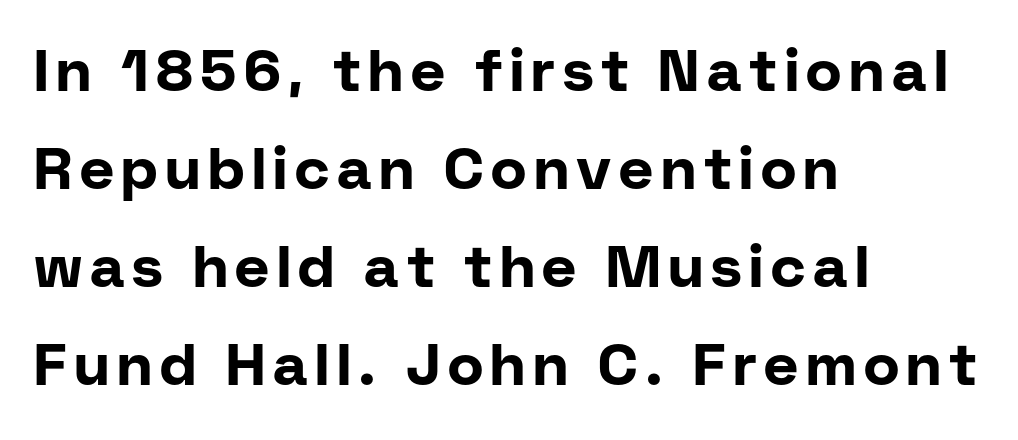
Bare-footed words on every line. One-word summary of the alignment: left. The type family on display is of the sans-serif kind. Ascenders rise straight up at ninety degrees.
